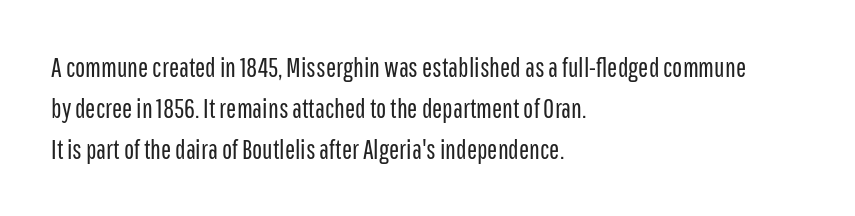
The passage shown stacks its lines at a standard gap. Plain, unruled lines of type. Summary of weight: not heavy and not bold. The rendering keeps characters at their native spacing. Notice how the stems are strictly vertical — no italics here.
